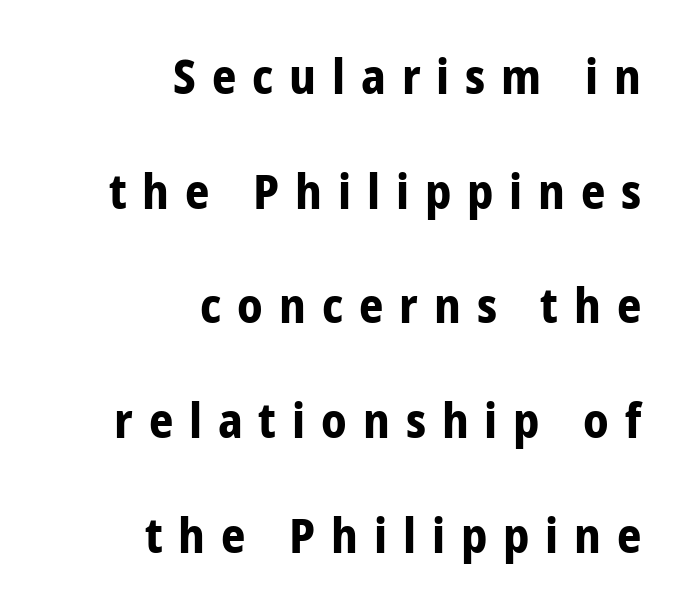
Reading down the block, your eye finds every line finishing at a fixed right position. Type style note: lacks serifs. Notice how the stems are strictly vertical — no italics here. Chunky letters — that's bold for sure.
